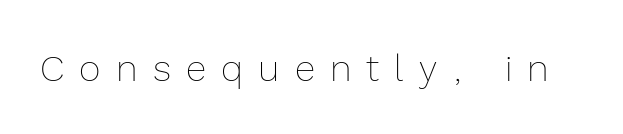
The rendering uses natural spacing where letterforms have individual widths. Quick note: not italic, upright. Descenders are the only things crossing below the line. Does extra space separate the letters? Yes, quite a lot of it. Heaviness? Minimal to ordinary, like unemphasized prose.
